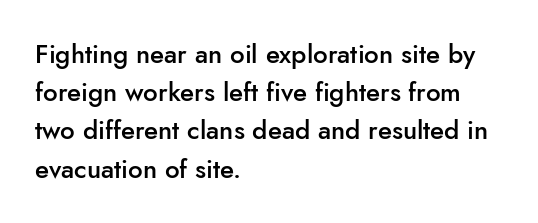
{"italic": "no", "bold": "semi", "underline": "no", "align": "left", "line_spacing": "normal", "line_spacing_ratio": 1.47, "letter_spacing": "normal", "letter_spacing_em": 0.0, "glyph_px": 26}
